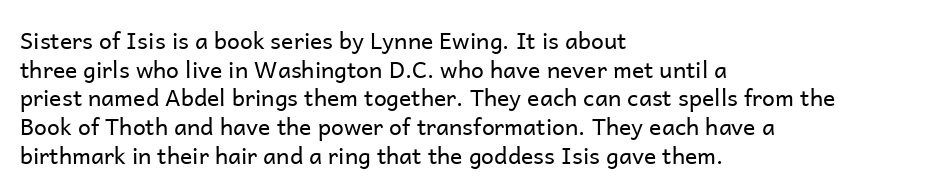
{"italic": "no", "bold": "no", "underline": "no", "align": "left", "line_spacing": "normal", "line_spacing_ratio": 1.25, "letter_spacing": "normal", "letter_spacing_em": 0.0, "glyph_px": 23}
